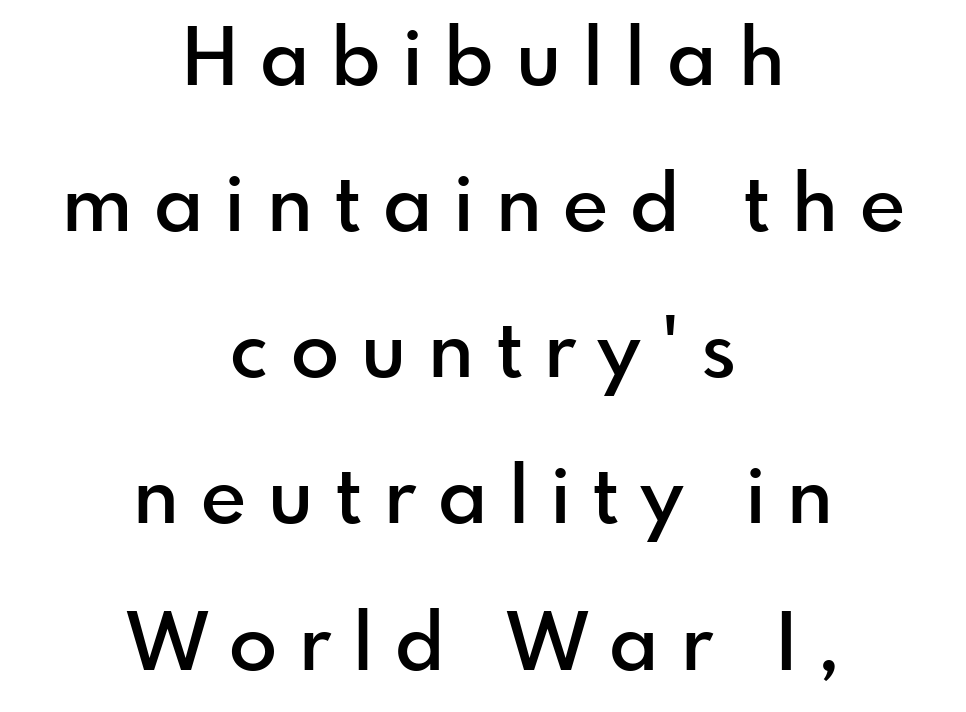
The image shows 79 px semibold sans-serif type, upright; set centered, line spacing 1.85x, unusually wide letter spacing (+0.28 em), not underlined; low stroke contrast and a small x-height.
